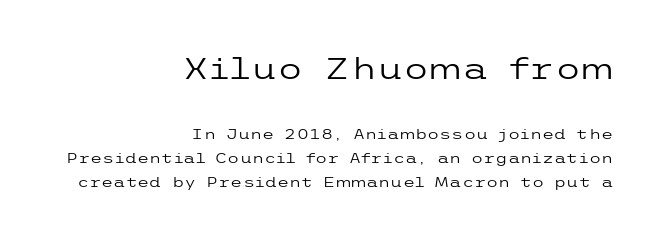
Q: Is the text bold? A: No.
Q: Is the text italic (slanted)? A: No, it is upright.
Q: Is the typeface a serif or a sans-serif typeface? A: Sans-serif.
Q: Is the text underlined? A: No.
Q: How is the paragraph aligned? A: Right-aligned.
Q: Is the spacing between letters normal or unusually wide? A: Normal.
Q: Which block of text is set in a larger size, the first (top) or the second (bottom)? A: The first (top) one.
Q: Width (condensed, normal, or wide)? A: Wide.
Q: Stroke contrast? A: Low.
Q: x-height? A: Medium.
